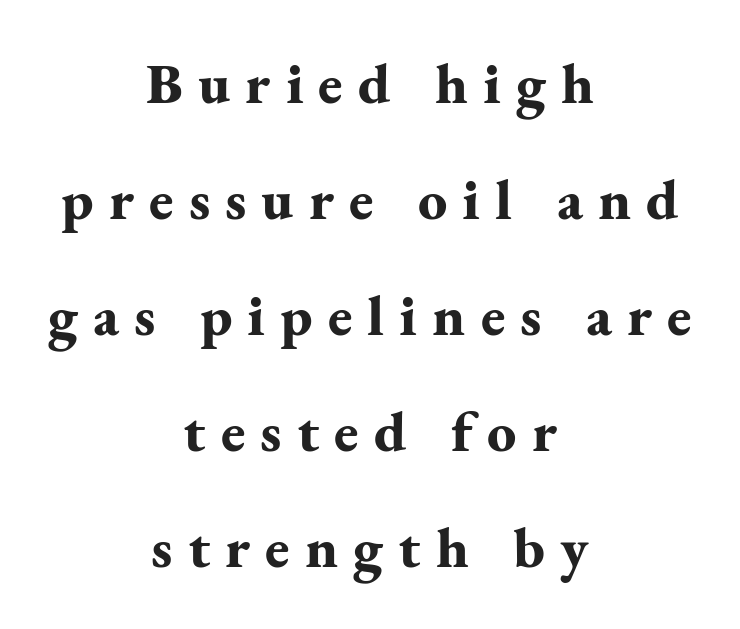
In terms of weight, the rendering is a true, heavy bold. Tracking here is generous; glyphs stand well apart from one another. Any mark beneath the type? The region is blank. Proportional: the letters do not fall into vertical columns. Widely set lines give the paragraph a tall, airy silhouette. Is there any slant? The stems are plumb.
